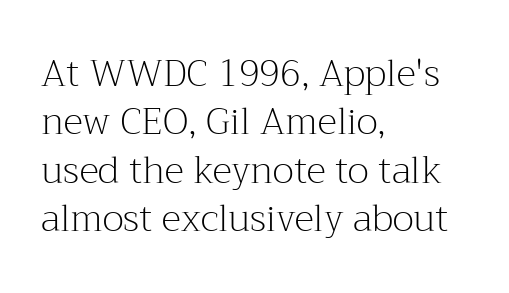
The image shows 37 px light serif type, upright; set left-aligned, normal line spacing (1.31x), normal letter spacing, not underlined; medium stroke contrast and a medium x-height.
